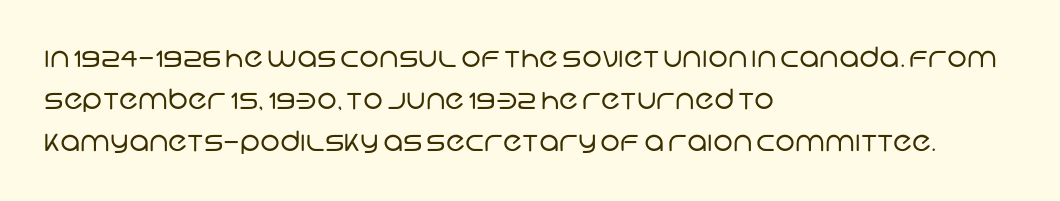
{"serif": "no", "bold": "no", "weight": "regular", "width": "normal", "stroke_contrast": "low", "x_height": "large", "monospaced": "no", "underline": "no", "align": "left", "line_spacing": "normal", "line_spacing_ratio": 1.5, "letter_spacing": "normal", "letter_spacing_em": 0.0, "glyph_px": 28}
